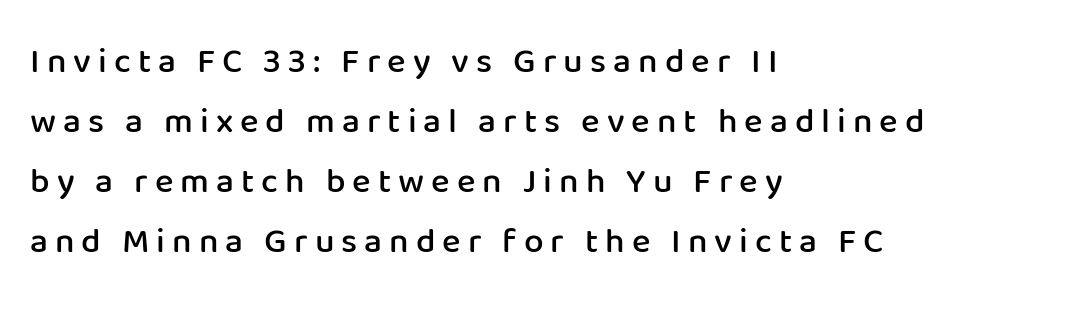
Every row of glyphs begins at an identical x-position on the left. The letters carry no serifs — their stems end cleanly without finishing strokes. A typesetter would call this proportional, since set widths differ per character. In terms of letterspacing, this is a distinctly airy, spread setting. Posture: upright roman.
